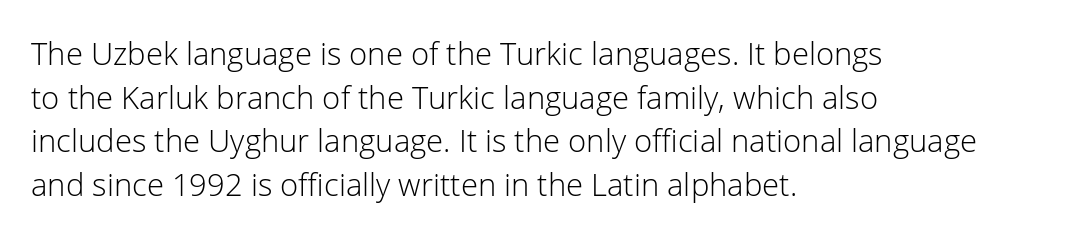
Vertically, the passage feels balanced, rows spaced as you'd expect. The face used here is a sans, in the tradition of grotesques and geometrics. A typesetter would call this proportional, since set widths differ per character. Letter spacing: default. The baseline area is clear. No italicization has been applied; the sample stays upright.
